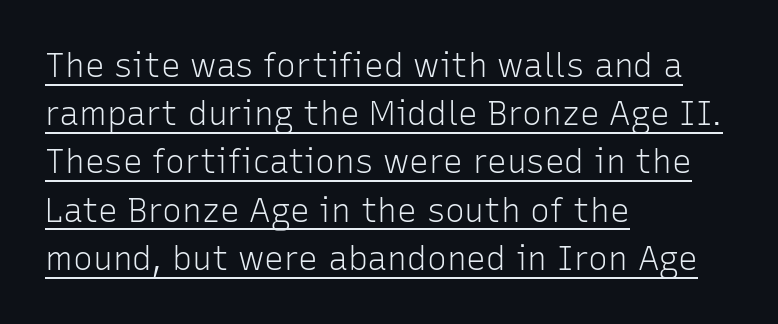
The tracking reads as untouched default to a designer's eye. The font's upright variant was chosen for this text. Look at the bottom of the vertical strokes: they stop flat, with no serifs. Compared with a centered layout, this one pins lines to the left instead.
